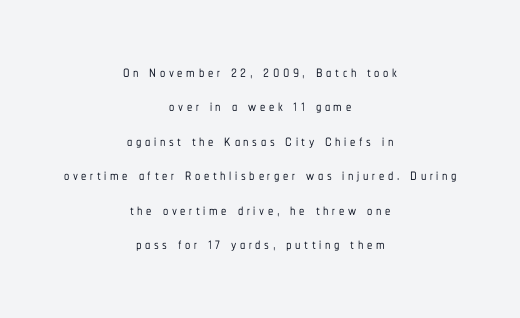
The image shows 21 px text type, upright; set centered, normal line spacing (1.64x), not underlined.
